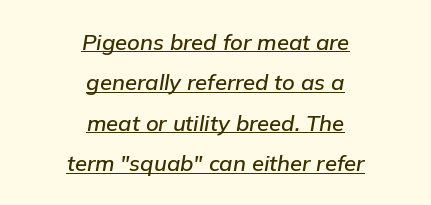
{"italic": "yes", "lean": "right", "slant_degrees": 9, "underline": "yes", "align": "center", "line_spacing_ratio": 1.84, "letter_spacing": "normal", "letter_spacing_em": 0.0, "glyph_px": 22}
